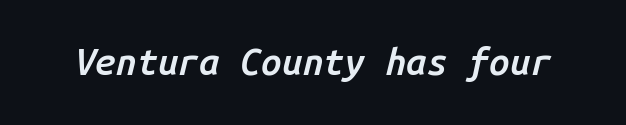
Q: Is the text bold? A: Semi-bold.
Q: Is the text italic (slanted)? A: Yes, it leans right by about 14 degrees.
Q: Is the text underlined? A: No.
Q: Is the spacing between letters normal or unusually wide? A: Normal.
Q: Width (condensed, normal, or wide)? A: Normal.
Q: Stroke contrast? A: Low.
Q: x-height? A: Medium.
Q: Monospaced? A: Yes.
